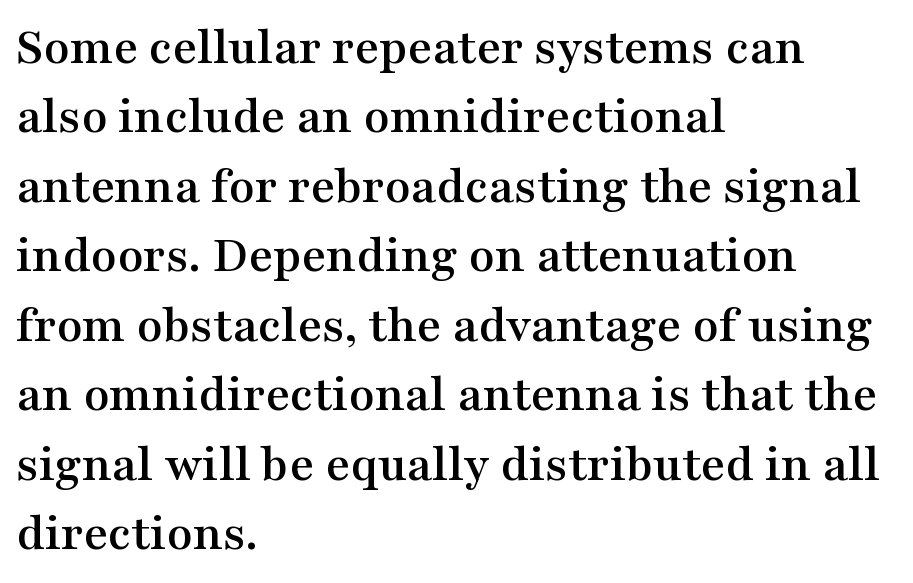
The image shows 53 px wide serif type, upright; set left-aligned, normal line spacing (1.31x), normal letter spacing, not underlined; medium stroke contrast and a medium x-height.
